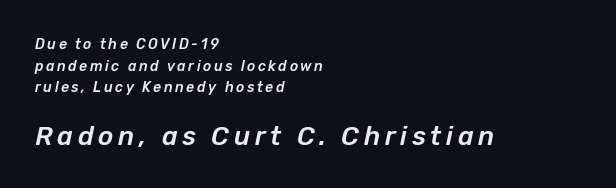
Q: Is the text italic (slanted)? A: Yes, it leans right by about 12 degrees.
Q: Is the text underlined? A: No.
Q: How is the paragraph aligned? A: Left-aligned.
Q: Is the spacing between lines tight, normal or loose? A: Normal.
Q: Which block of text is set in a larger size, the first (top) or the second (bottom)? A: The second (bottom) one.
